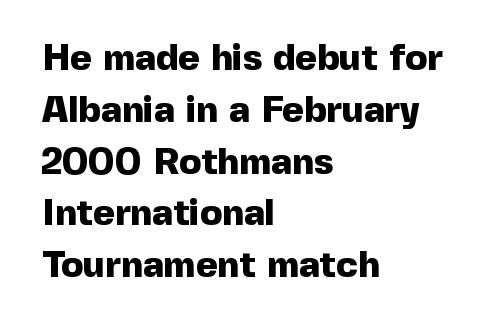
{"serif": "no", "italic": "no", "bold": "yes", "weight": "heavy", "width": "normal", "x_height": "medium", "monospaced": "no", "underline": "no", "align": "left", "line_spacing": "normal", "line_spacing_ratio": 1.4, "letter_spacing": "normal", "letter_spacing_em": 0.0, "glyph_px": 37}
